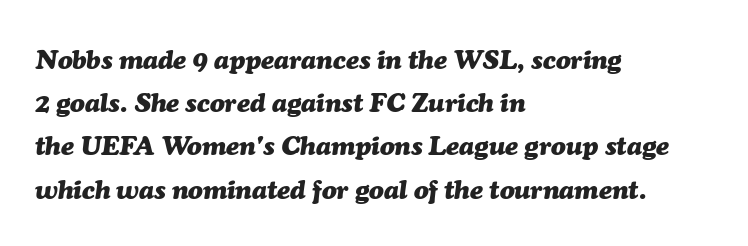
{"italic": "yes", "lean": "right", "slant_degrees": 7, "bold": "yes", "underline": "no", "align": "left", "line_spacing": "normal", "line_spacing_ratio": 1.6, "letter_spacing": "normal", "letter_spacing_em": 0.0, "glyph_px": 27}
